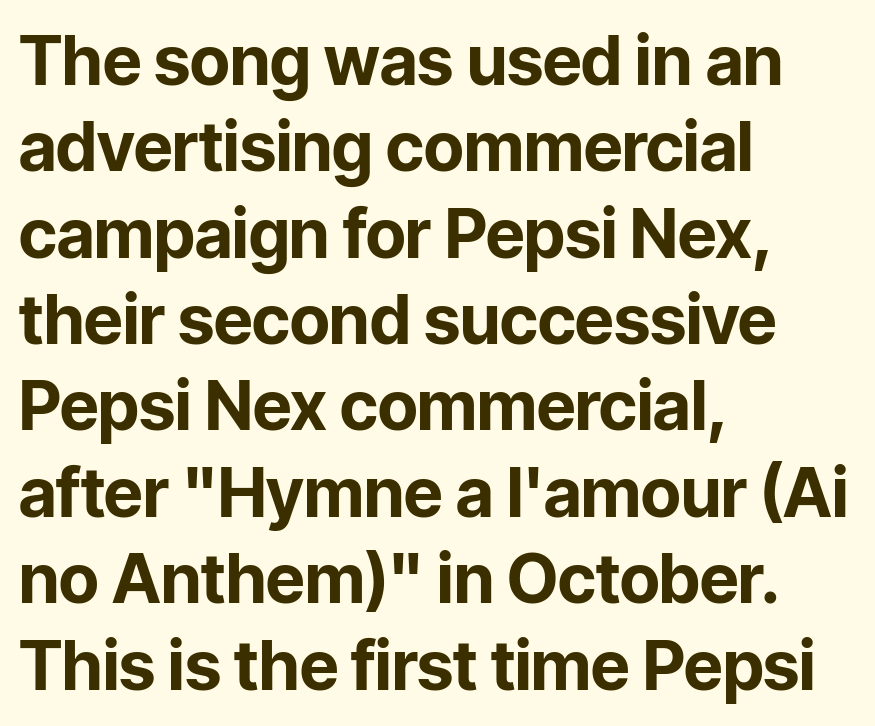
Q: Is the text bold? A: Yes.
Q: Is the text italic (slanted)? A: No, it is upright.
Q: Is the typeface a serif or a sans-serif typeface? A: Sans-serif.
Q: Is the text underlined? A: No.
Q: How is the paragraph aligned? A: Left-aligned.
Q: Is the spacing between letters normal or unusually wide? A: Normal.
Q: Is the spacing between lines tight, normal or loose? A: Normal.
Q: Width (condensed, normal, or wide)? A: Normal.
Q: Stroke contrast? A: Low.
Q: x-height? A: Medium.
Q: Monospaced? A: No.
